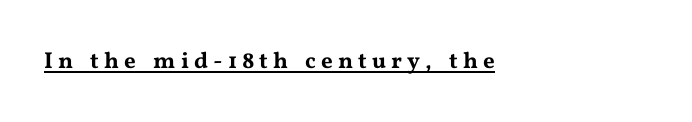
The line texture is sparse and dotted thanks to wide tracking. The ragged edge is on the right, which tells us the setting is flush left. These characters rest on top of a visible drawn line. A roman cut, with each character standing at attention.
